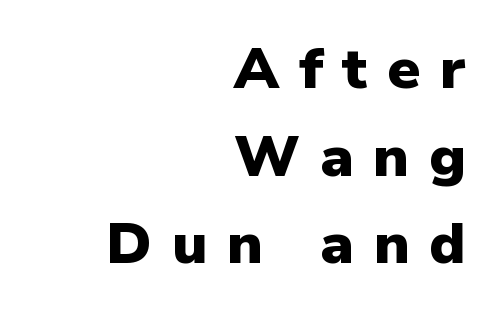
The image shows 58 px heavy sans-serif type, upright; set right-aligned, normal line spacing (1.51x), unusually wide letter spacing (+0.34 em), not underlined; low stroke contrast and a medium x-height.
